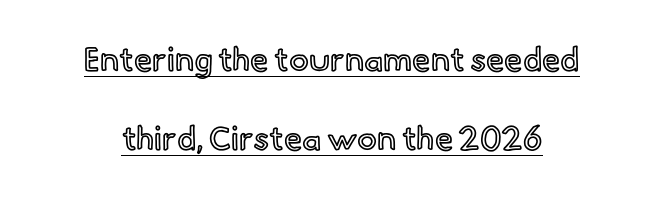
Q: Is the text italic (slanted)? A: No, it is upright.
Q: Is the text underlined? A: Yes.
Q: Is the spacing between letters normal or unusually wide? A: Normal.
Q: Is the spacing between lines tight, normal or loose? A: Loose.
Q: Width (condensed, normal, or wide)? A: Normal.
Q: x-height? A: Small.
Q: Monospaced? A: No.
